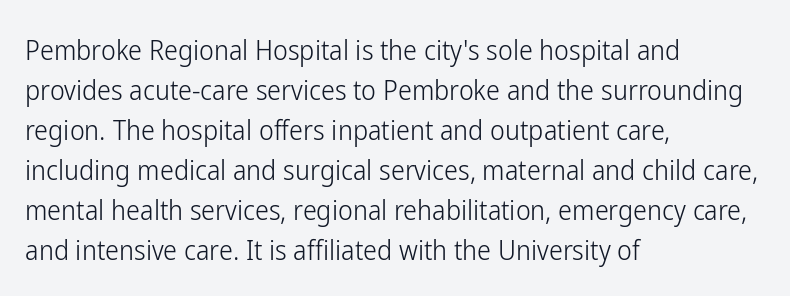
Q: Is the text bold? A: No.
Q: Is the text italic (slanted)? A: No, it is upright.
Q: Is the typeface a serif or a sans-serif typeface? A: Sans-serif.
Q: Is the text underlined? A: No.
Q: How is the paragraph aligned? A: Left-aligned.
Q: Is the spacing between letters normal or unusually wide? A: Normal.
Q: Is the spacing between lines tight, normal or loose? A: Normal.
Q: Width (condensed, normal, or wide)? A: Condensed.
Q: Stroke contrast? A: Low.
Q: x-height? A: Medium.
Q: Monospaced? A: No.
